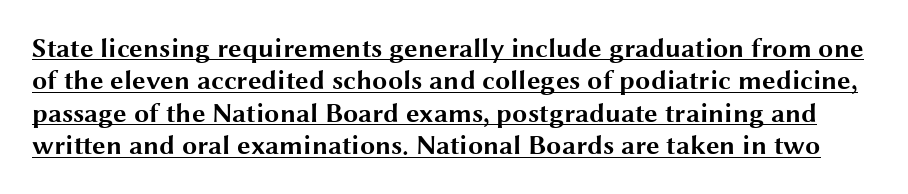
The image shows 27 px bold type, upright; set line spacing 1.2x, normal letter spacing, underlined.
